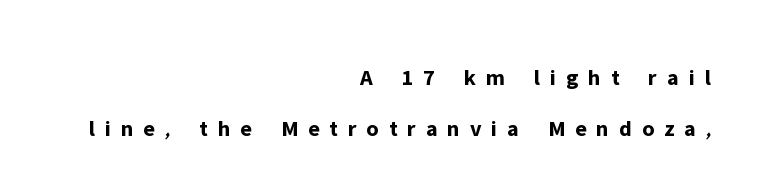
The image shows 23 px bold type, upright; set right-aligned, loose line spacing (2.2x), unusually wide letter spacing (+0.43 em), not underlined.
